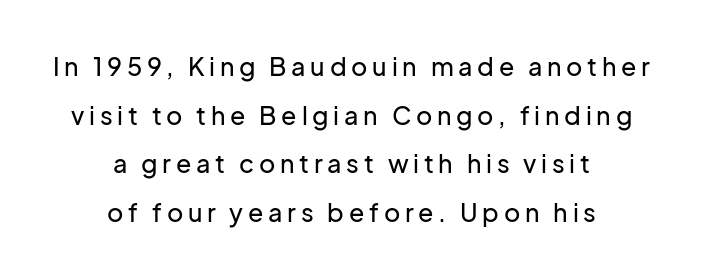
Q: Is the text italic (slanted)? A: No, it is upright.
Q: Is the text underlined? A: No.
Q: How is the paragraph aligned? A: Centered.
Q: Is the spacing between lines tight, normal or loose? A: Loose.
